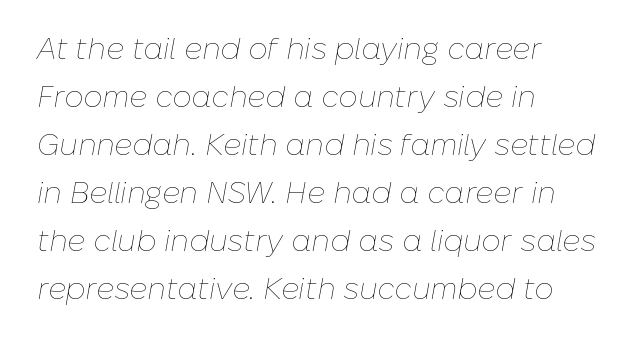
{"italic": "yes", "lean": "right", "slant_degrees": 10, "bold": "no", "weight": "thin", "width": "normal", "stroke_contrast": "low", "x_height": "medium", "monospaced": "no", "underline": "no", "align": "left", "line_spacing": "normal", "line_spacing_ratio": 1.6, "letter_spacing": "normal", "letter_spacing_em": 0.0, "glyph_px": 30}
